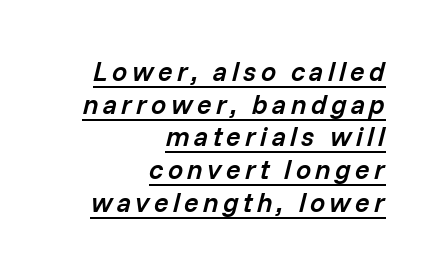
Q: Is the text bold? A: Semi-bold.
Q: Is the text italic (slanted)? A: Yes, it leans right by about 14 degrees.
Q: Is the text underlined? A: Yes.
Q: How is the paragraph aligned? A: Right-aligned.
